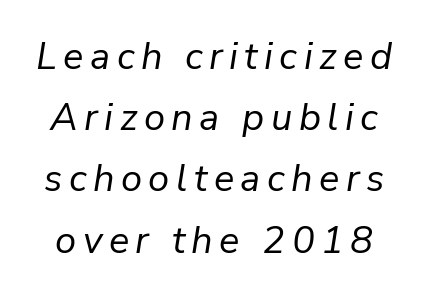
Q: Is the text bold? A: No.
Q: Is the text italic (slanted)? A: Yes, it leans right by about 9 degrees.
Q: Is the text underlined? A: No.
Q: Is the spacing between lines tight, normal or loose? A: Normal.
Q: Width (condensed, normal, or wide)? A: Normal.
Q: Stroke contrast? A: Low.
Q: x-height? A: Medium.
Q: Monospaced? A: No.
